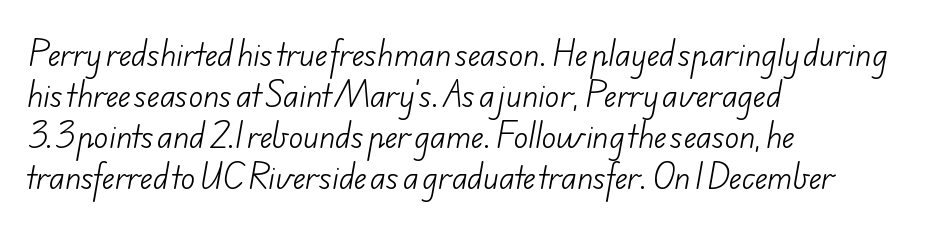
The image shows 30 px light sans-serif type; set left-aligned, normal line spacing (1.37x), normal letter spacing, not underlined; low stroke contrast and a small x-height.
